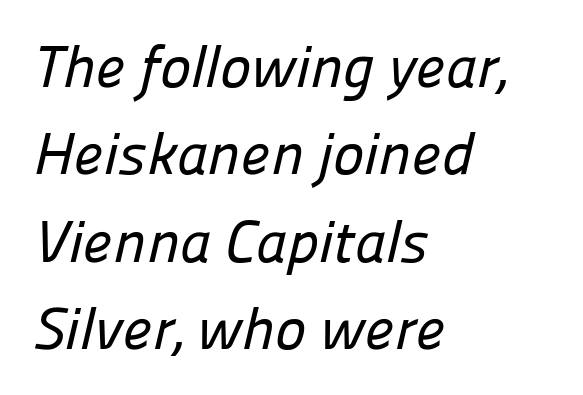
Q: Is the typeface a serif or a sans-serif typeface? A: Sans-serif.
Q: Is the text underlined? A: No.
Q: How is the paragraph aligned? A: Left-aligned.
Q: Is the spacing between letters normal or unusually wide? A: Normal.
Q: Is the spacing between lines tight, normal or loose? A: Normal.
Q: Width (condensed, normal, or wide)? A: Normal.
Q: Stroke contrast? A: Low.
Q: x-height? A: Medium.
Q: Monospaced? A: No.
